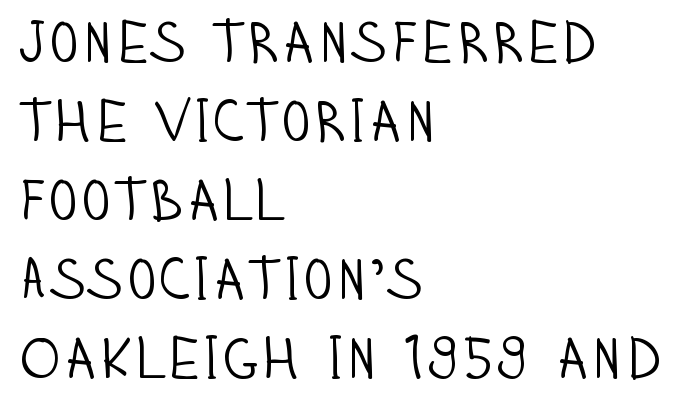
Q: Is the text bold? A: No.
Q: Is the text italic (slanted)? A: No, it is upright.
Q: Is the typeface a serif or a sans-serif typeface? A: Sans-serif.
Q: Is the text underlined? A: No.
Q: How is the paragraph aligned? A: Left-aligned.
Q: Is the spacing between letters normal or unusually wide? A: Normal.
Q: Is the spacing between lines tight, normal or loose? A: Normal.
Q: Width (condensed, normal, or wide)? A: Condensed.
Q: Stroke contrast? A: Low.
Q: x-height? A: Large.
Q: Monospaced? A: No.
